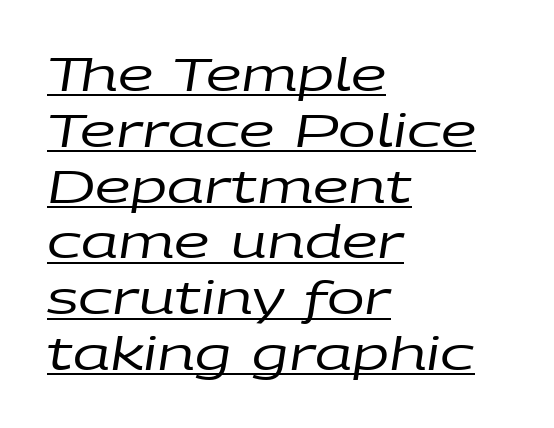
Q: Is the text bold? A: No.
Q: Is the text italic (slanted)? A: Yes, it leans right by about 9 degrees.
Q: Is the text underlined? A: Yes.
Q: How is the paragraph aligned? A: Left-aligned.
Q: Is the spacing between letters normal or unusually wide? A: Normal.
Q: Width (condensed, normal, or wide)? A: Wide.
Q: Stroke contrast? A: Low.
Q: x-height? A: Large.
Q: Monospaced? A: No.
